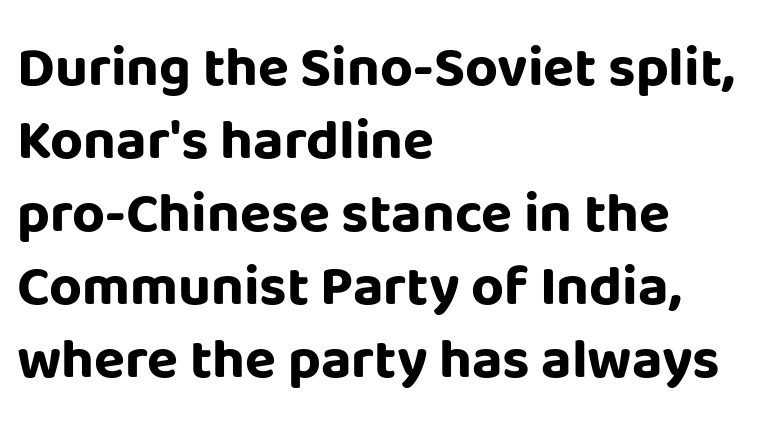
{"serif": "no", "italic": "no", "bold": "yes", "weight": "bold", "width": "normal", "stroke_contrast": "low", "x_height": "large", "monospaced": "no", "underline": "no", "align": "left", "line_spacing": "normal", "line_spacing_ratio": 1.28, "letter_spacing": "normal", "letter_spacing_em": 0.0, "glyph_px": 57}
